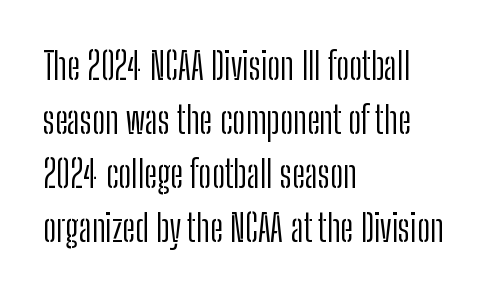
Q: Is the text bold? A: No.
Q: Is the text italic (slanted)? A: No, it is upright.
Q: Is the typeface a serif or a sans-serif typeface? A: Sans-serif.
Q: Is the text underlined? A: No.
Q: How is the paragraph aligned? A: Left-aligned.
Q: Is the spacing between letters normal or unusually wide? A: Normal.
Q: Is the spacing between lines tight, normal or loose? A: Normal.
Q: Width (condensed, normal, or wide)? A: Condensed.
Q: Stroke contrast? A: Low.
Q: x-height? A: Medium.
Q: Monospaced? A: No.
